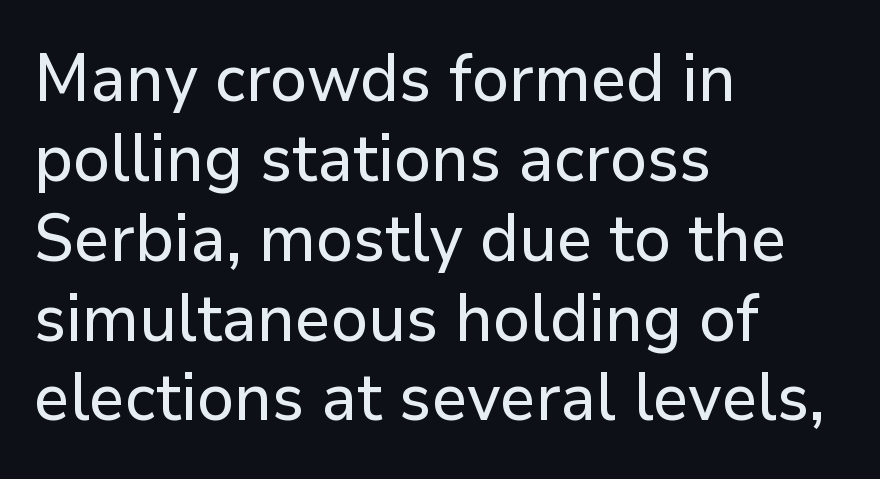
This rendering leaves character spacing at its baseline value. Layout note: lines flush left. Each letter keeps its own natural width here, so spacing adapts to shape. Tall strokes in this sample are plumb rather than angled.
